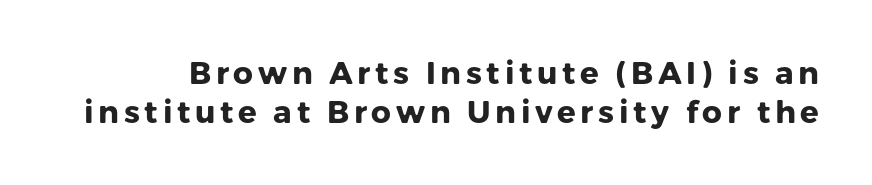
Q: Is the text bold? A: Yes.
Q: Is the text italic (slanted)? A: No, it is upright.
Q: Is the typeface a serif or a sans-serif typeface? A: Sans-serif.
Q: Is the text underlined? A: No.
Q: Is the spacing between lines tight, normal or loose? A: Normal.
Q: Width (condensed, normal, or wide)? A: Normal.
Q: Stroke contrast? A: Low.
Q: x-height? A: Medium.
Q: Monospaced? A: No.
